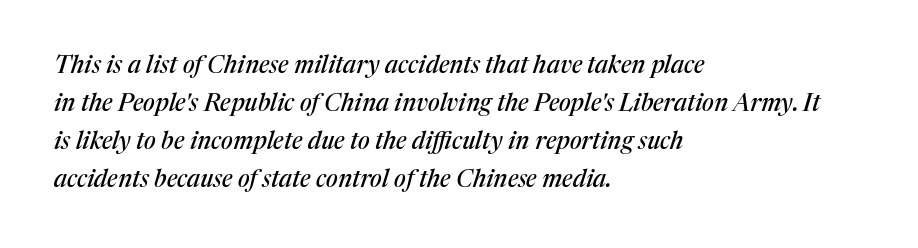
The image shows 24 px text type, italic (leaning right); set left-aligned, normal line spacing (1.59x), normal letter spacing, not underlined.
